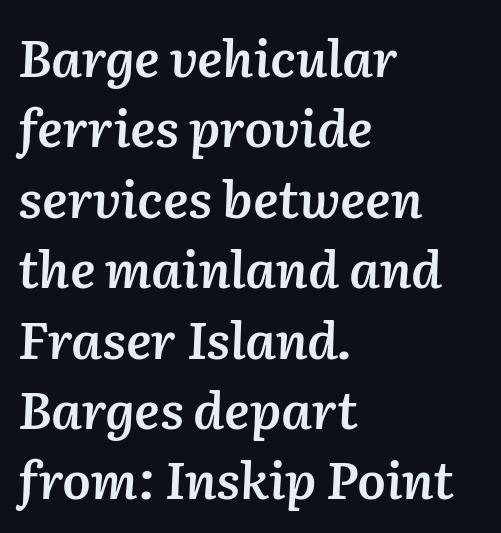
{"italic": "yes", "lean": "right", "slant_degrees": 2, "bold": "semi", "weight": "semibold", "width": "normal", "stroke_contrast": "medium", "x_height": "medium", "monospaced": "no", "underline": "no", "align": "left", "line_spacing": "normal", "line_spacing_ratio": 1.38, "letter_spacing": "normal", "letter_spacing_em": 0.0, "glyph_px": 51}
